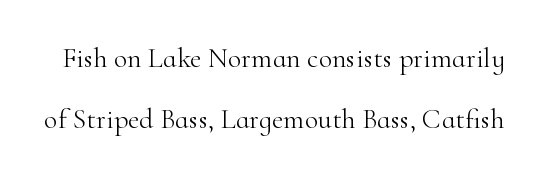
Q: Is the text bold? A: No.
Q: Is the text italic (slanted)? A: No, it is upright.
Q: Is the typeface a serif or a sans-serif typeface? A: Serif.
Q: Is the text underlined? A: No.
Q: Is the spacing between letters normal or unusually wide? A: Normal.
Q: Is the spacing between lines tight, normal or loose? A: Loose.
Q: Width (condensed, normal, or wide)? A: Normal.
Q: Stroke contrast? A: High.
Q: x-height? A: Small.
Q: Monospaced? A: No.
